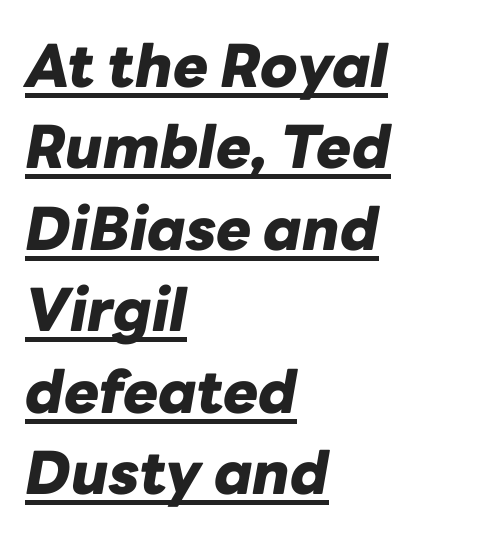
{"italic": "yes", "lean": "right", "slant_degrees": 10, "bold": "yes", "weight": "heavy", "width": "normal", "stroke_contrast": "low", "x_height": "medium", "monospaced": "no", "underline": "yes", "align": "left", "line_spacing": "normal", "line_spacing_ratio": 1.38, "letter_spacing": "normal", "letter_spacing_em": 0.0, "glyph_px": 59}
